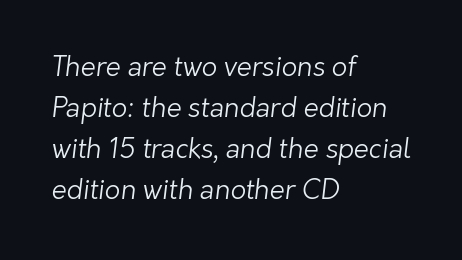
{"bold": "no", "underline": "no", "align": "left", "line_spacing": "normal", "line_spacing_ratio": 1.52, "letter_spacing": "normal", "letter_spacing_em": 0.0, "glyph_px": 27}
